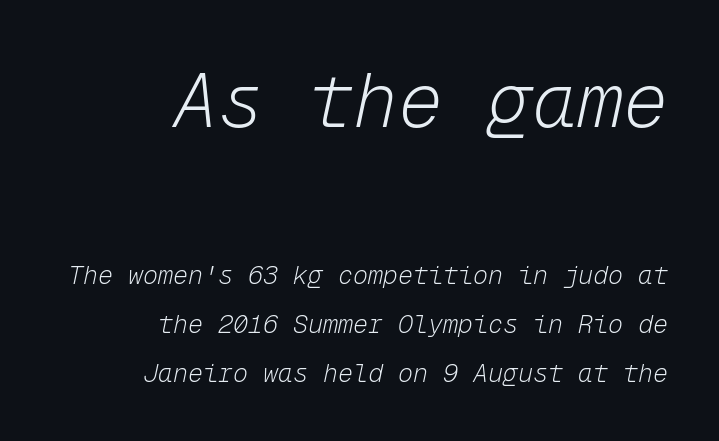
The letters in the upper block stand taller than those in the block below. The font sits on the lighter half of the weight spectrum, regular included. The passage shown is typed in a monospace face where columns stay perfectly aligned. Quick note: italic.
